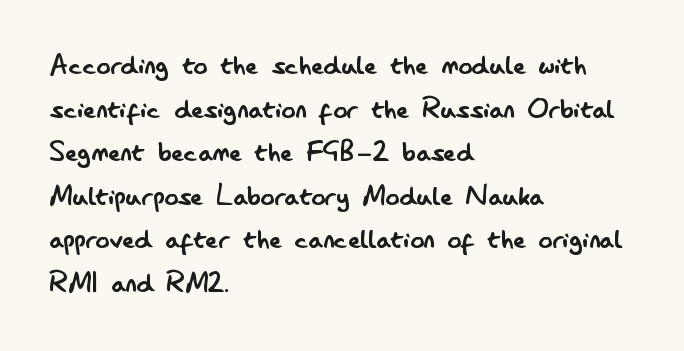
Q: Is the text bold? A: No.
Q: Is the text italic (slanted)? A: No, it is upright.
Q: Is the typeface a serif or a sans-serif typeface? A: Sans-serif.
Q: Is the text underlined? A: No.
Q: How is the paragraph aligned? A: Left-aligned.
Q: Is the spacing between letters normal or unusually wide? A: Normal.
Q: Is the spacing between lines tight, normal or loose? A: Normal.
Q: Width (condensed, normal, or wide)? A: Condensed.
Q: Stroke contrast? A: Low.
Q: x-height? A: Small.
Q: Monospaced? A: No.
